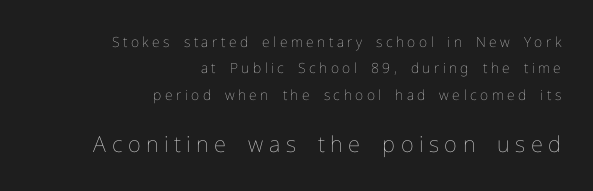
The more generous point size was reserved for the lower chunk. A student would call this right alignment; a typographer would say flush right, rag left. Unmarked baselines from the first word to the last. The passage shown is not bold in any degree. This is roman type, the default non-slanted kind.
